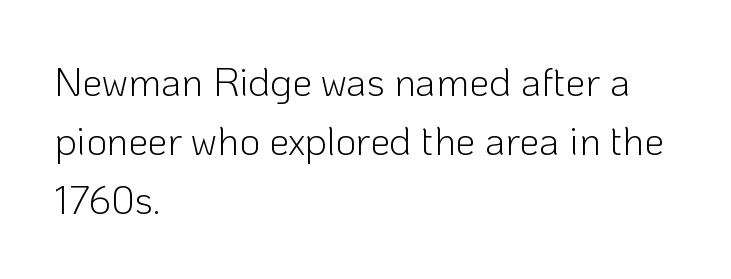
{"serif": "no", "italic": "no", "bold": "no", "weight": "light", "width": "normal", "stroke_contrast": "low", "x_height": "medium", "monospaced": "no", "underline": "no", "align": "left", "line_spacing": "normal", "line_spacing_ratio": 1.47, "letter_spacing": "normal", "letter_spacing_em": 0.0, "glyph_px": 40}
